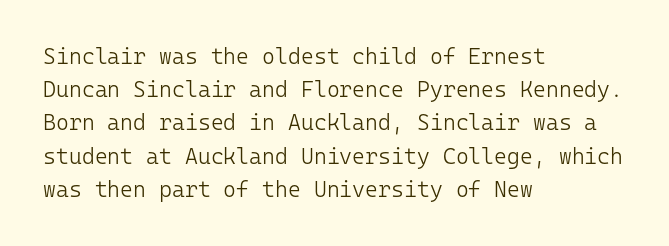
{"italic": "no", "bold": "no", "underline": "no", "align": "left", "line_spacing": "normal", "line_spacing_ratio": 1.51, "letter_spacing": "normal", "letter_spacing_em": 0.0, "glyph_px": 22}
